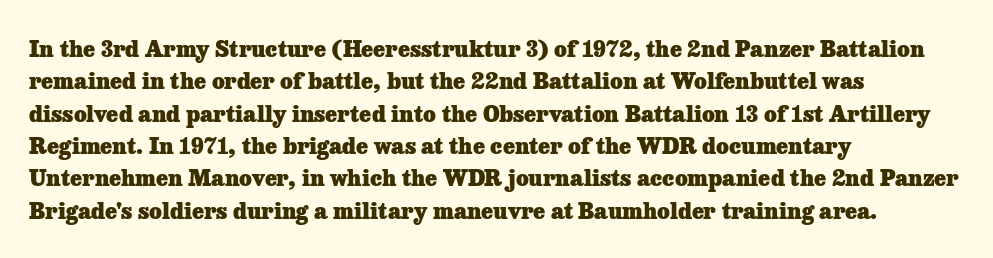
Q: Is the text bold? A: Yes.
Q: Is the text italic (slanted)? A: No, it is upright.
Q: Is the text underlined? A: No.
Q: How is the paragraph aligned? A: Left-aligned.
Q: Is the spacing between letters normal or unusually wide? A: Normal.
Q: Is the spacing between lines tight, normal or loose? A: Normal.
